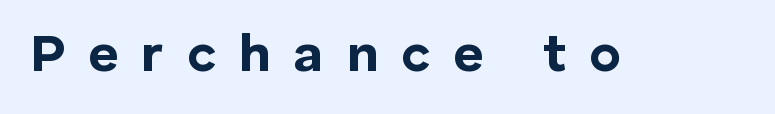
The image shows 53 px bold sans-serif type, upright; set unusually wide letter spacing (+0.43 em), not underlined; low stroke contrast and a medium x-height.
